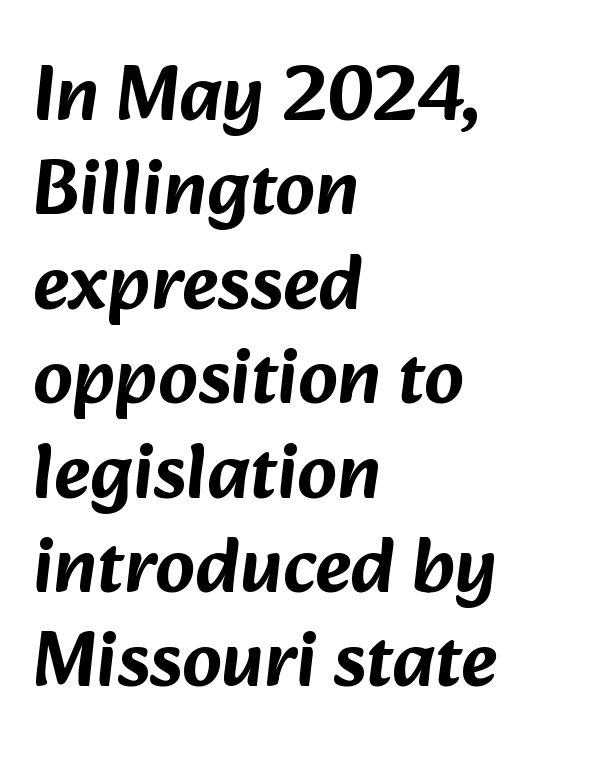
One-word summary of the alignment: left. Varying glyph widths throughout — classic text-font behaviour. Are there feet on the stems? There aren't — it's a sans. The glyphs are unaccompanied by any horizontal stroke below them. The tracking reads as untouched default to a designer's eye.
